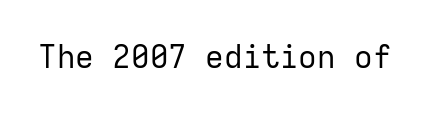
The image shows 31 px regular-weight sans-serif type, upright, monospaced; set normal letter spacing, not underlined; low stroke contrast and a medium x-height.
